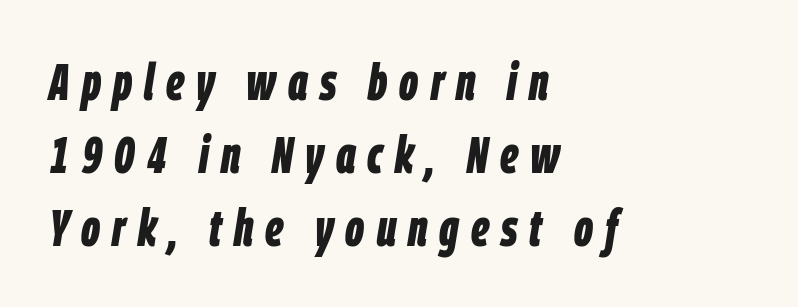
The image shows 52 px bold, condensed type, italic (leaning right); set left-aligned, normal line spacing (1.4x), unusually wide letter spacing (+0.23 em), not underlined; low stroke contrast and a large x-height.
